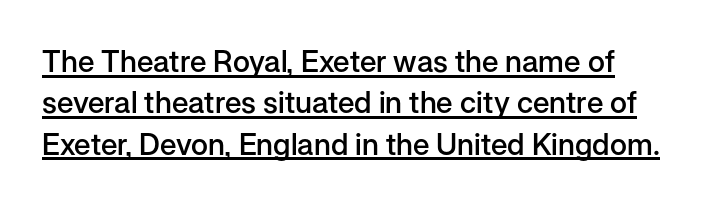
Q: Is the text bold? A: Semi-bold.
Q: Is the text italic (slanted)? A: No, it is upright.
Q: Is the typeface a serif or a sans-serif typeface? A: Sans-serif.
Q: Is the text underlined? A: Yes.
Q: Is the spacing between letters normal or unusually wide? A: Normal.
Q: Is the spacing between lines tight, normal or loose? A: Normal.
Q: Width (condensed, normal, or wide)? A: Normal.
Q: Stroke contrast? A: Low.
Q: x-height? A: Medium.
Q: Monospaced? A: No.
